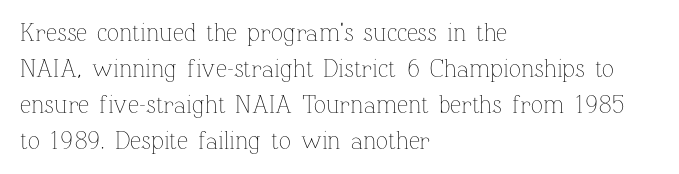
The image shows 25 px text type, upright; set left-aligned, normal line spacing (1.44x), normal letter spacing, not underlined.
